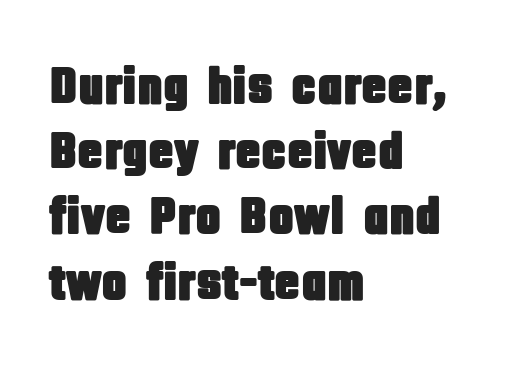
The face used here is a sans, in the tradition of grotesques and geometrics. Typeset ragged right — the left edge is the straight one. The passage shown is typed in a proportional face where columns would drift. A bare baseline throughout the passage.
